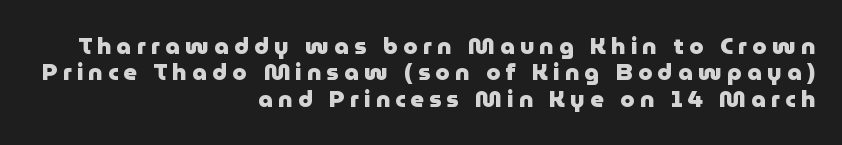
Q: Is the text bold? A: Yes.
Q: Is the text italic (slanted)? A: No, it is upright.
Q: Is the text underlined? A: No.
Q: How is the paragraph aligned? A: Right-aligned.
Q: Is the spacing between letters normal or unusually wide? A: Unusually wide.
Q: Is the spacing between lines tight, normal or loose? A: Tight.
